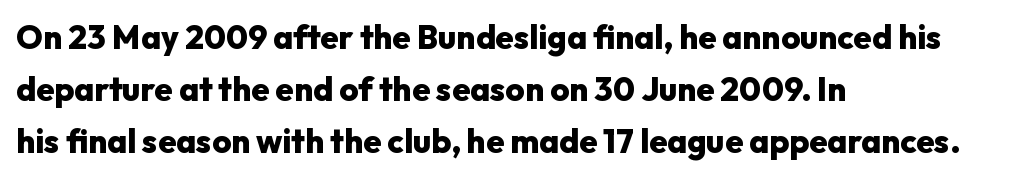
The image shows 33 px heavy sans-serif type, upright; set left-aligned, normal line spacing (1.58x), normal letter spacing, not underlined; low stroke contrast and a medium x-height.
